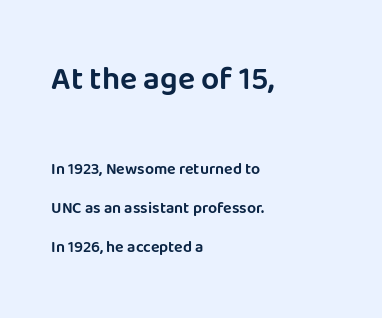
Q: Is the text italic (slanted)? A: No, it is upright.
Q: Is the typeface a serif or a sans-serif typeface? A: Sans-serif.
Q: Is the text underlined? A: No.
Q: How is the paragraph aligned? A: Left-aligned.
Q: Is the spacing between letters normal or unusually wide? A: Normal.
Q: Is the spacing between lines tight, normal or loose? A: Loose.
Q: Which block of text is set in a larger size, the first (top) or the second (bottom)? A: The first (top) one.
Q: Width (condensed, normal, or wide)? A: Normal.
Q: Stroke contrast? A: Low.
Q: x-height? A: Large.
Q: Monospaced? A: No.
